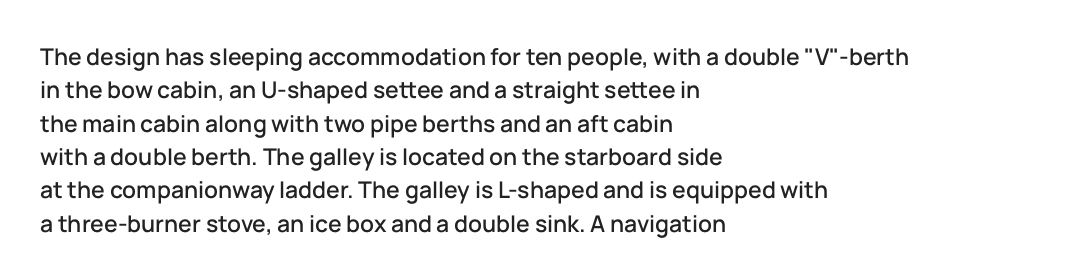
The image shows 23 px text type, upright; set left-aligned, normal line spacing (1.45x), normal letter spacing, not underlined.
